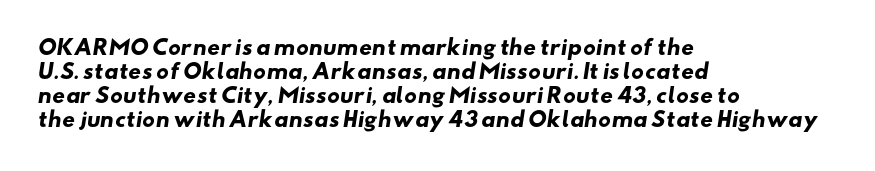
Q: Is the text bold? A: Yes.
Q: Is the text underlined? A: No.
Q: How is the paragraph aligned? A: Left-aligned.
Q: Is the spacing between letters normal or unusually wide? A: Normal.
